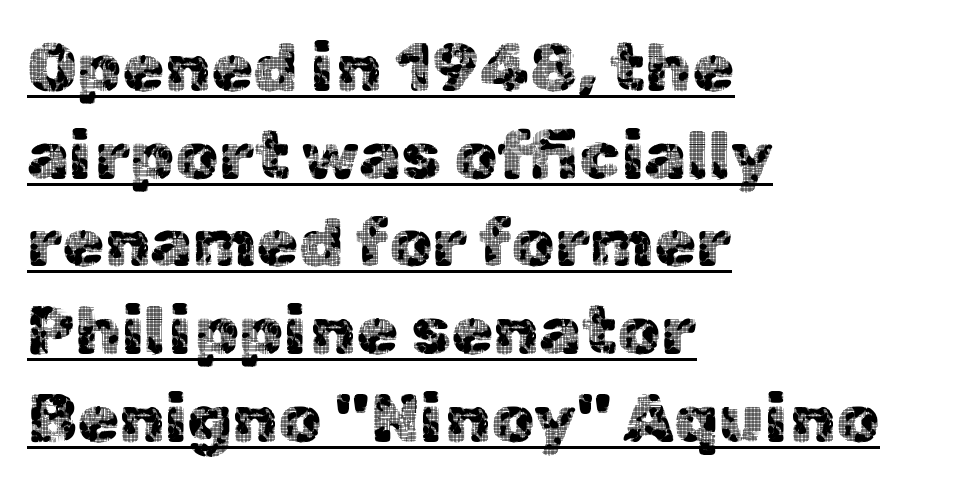
Reading down the block, your eye returns to a fixed left position each line. A rule runs beneath these lines of type. The line texture is even and compact thanks to regular tracking. In terms of leading, this rendering sits right in the middle.
